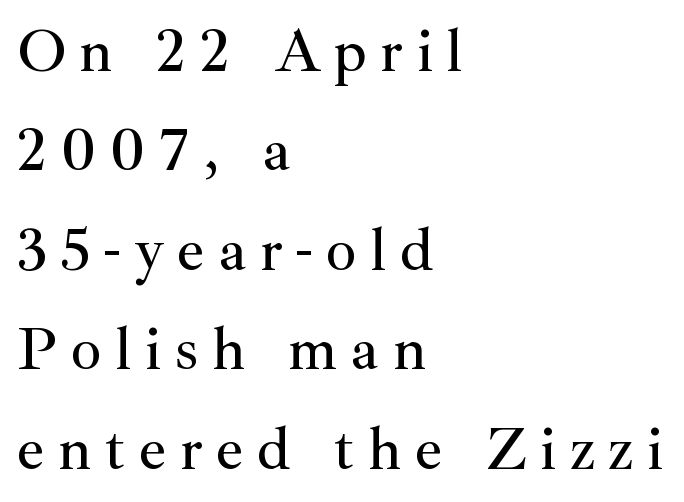
Regarding leading, the lines here are spaced in the standard way. The strip under each line holds only bare page. Unlike italic type, these characters show no tilt at all. Serifs: yes, visible at the terminals of the letterforms. This sample has the flowing, uneven cadence of proportional lettering.
